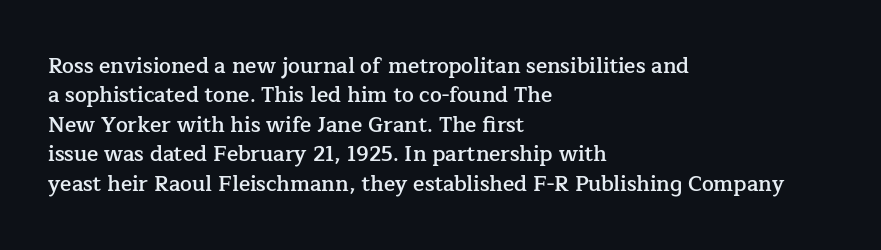
Q: Is the text bold? A: Semi-bold.
Q: Is the text italic (slanted)? A: No, it is upright.
Q: Is the text underlined? A: No.
Q: How is the paragraph aligned? A: Left-aligned.
Q: Is the spacing between letters normal or unusually wide? A: Normal.
Q: Is the spacing between lines tight, normal or loose? A: Normal.
